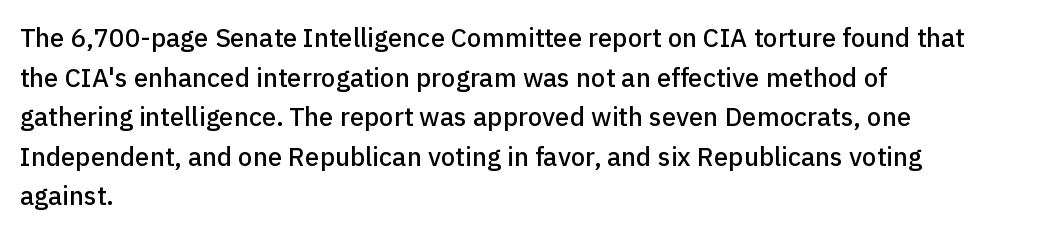
Interline gaps are of average width in this sample. The type sits square on the baseline with zero lean. Just letters on the line, the space beneath them empty. Students, note that the glyphs here touch the page at normal intervals. The rendering anchors every line to the left-hand side.
